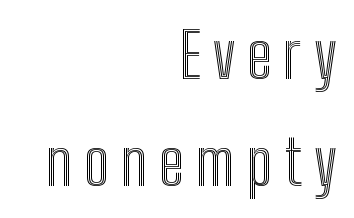
{"italic": "no", "width": "condensed", "x_height": "medium", "monospaced": "no", "underline": "no", "align": "right", "line_spacing": "normal", "line_spacing_ratio": 1.7, "glyph_px": 63}
